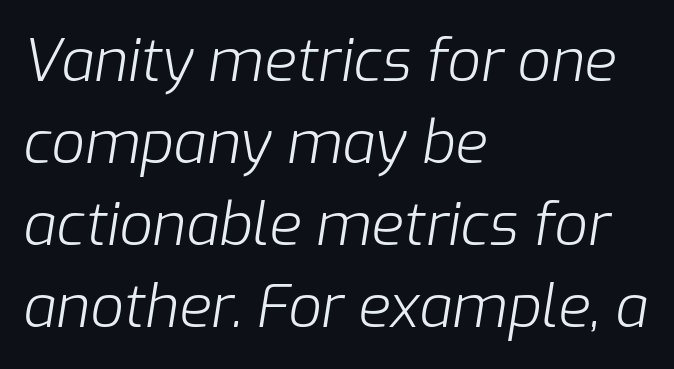
The image shows 59 px light type, italic (leaning right); set left-aligned, normal line spacing (1.39x), normal letter spacing, not underlined; low stroke contrast and a medium x-height.
